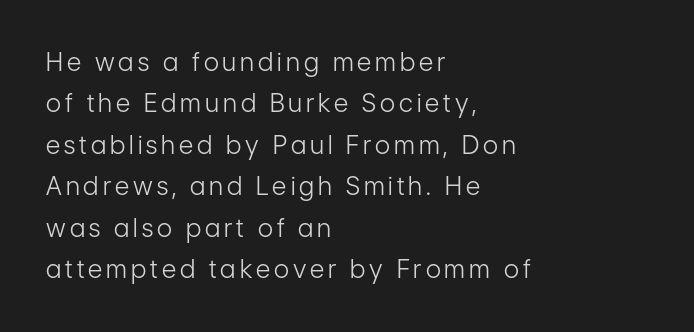
The space directly below the letters is spotless. The lines sit at an ordinary, default distance from one another. This reads as an unemphasized weight, regular at the heaviest. The typesetter chose a ragged-right arrangement here. It's the straight-up-and-down kind of type.
